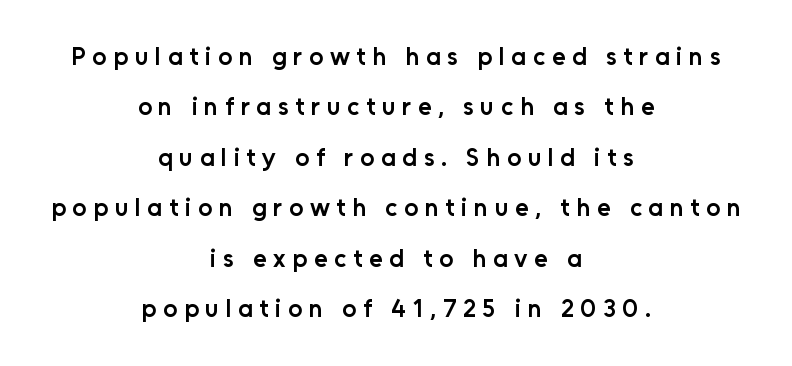
{"italic": "no", "bold": "semi", "underline": "no", "align": "center", "line_spacing": "loose", "line_spacing_ratio": 2.02, "letter_spacing": "wide", "letter_spacing_em": 0.26, "glyph_px": 25}
